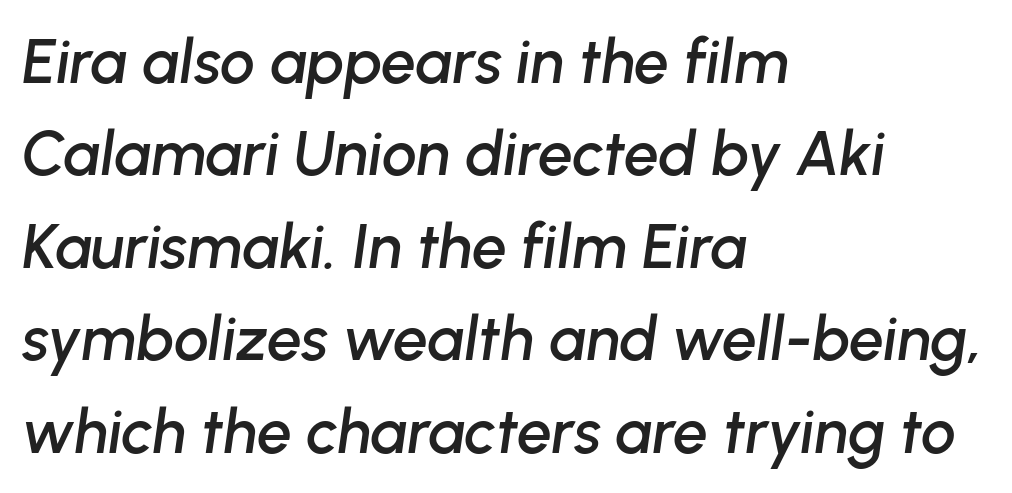
Q: Is the text italic (slanted)? A: Yes, it leans right by about 8 degrees.
Q: Is the text underlined? A: No.
Q: How is the paragraph aligned? A: Left-aligned.
Q: Is the spacing between letters normal or unusually wide? A: Normal.
Q: Is the spacing between lines tight, normal or loose? A: Normal.
Q: Width (condensed, normal, or wide)? A: Normal.
Q: Stroke contrast? A: Low.
Q: x-height? A: Medium.
Q: Monospaced? A: No.
